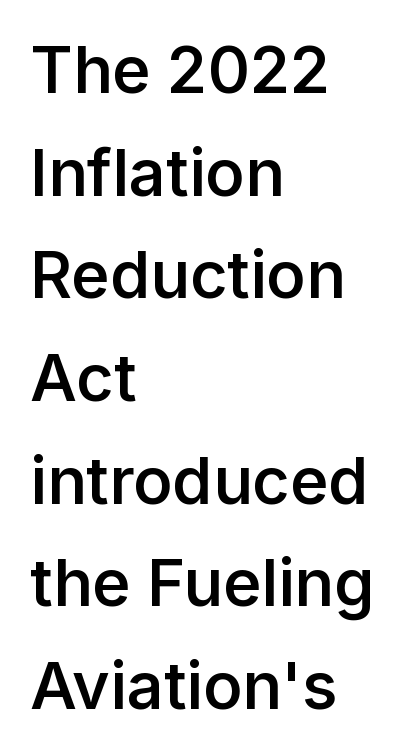
{"serif": "no", "italic": "no", "bold": "semi", "weight": "semibold", "width": "normal", "stroke_contrast": "low", "x_height": "medium", "monospaced": "no", "underline": "no", "align": "left", "line_spacing": "normal", "line_spacing_ratio": 1.58, "letter_spacing": "normal", "letter_spacing_em": 0.0, "glyph_px": 65}
